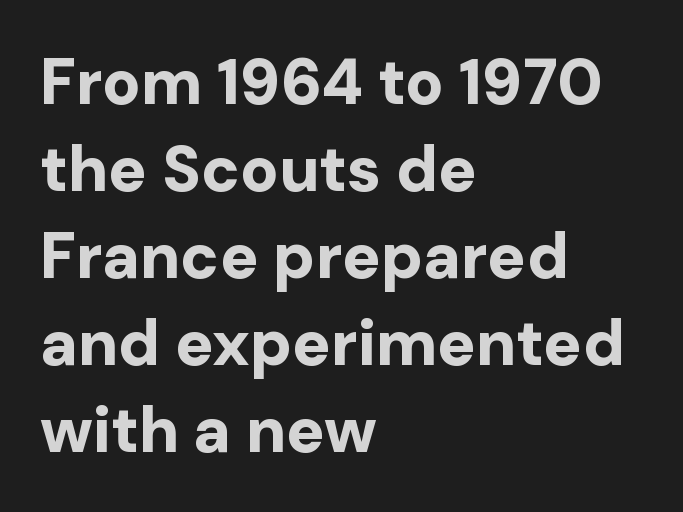
Q: Is the text bold? A: Yes.
Q: Is the text italic (slanted)? A: No, it is upright.
Q: Is the typeface a serif or a sans-serif typeface? A: Sans-serif.
Q: Is the text underlined? A: No.
Q: How is the paragraph aligned? A: Left-aligned.
Q: Is the spacing between letters normal or unusually wide? A: Normal.
Q: Is the spacing between lines tight, normal or loose? A: Normal.
Q: Width (condensed, normal, or wide)? A: Normal.
Q: Stroke contrast? A: Low.
Q: x-height? A: Medium.
Q: Monospaced? A: No.
